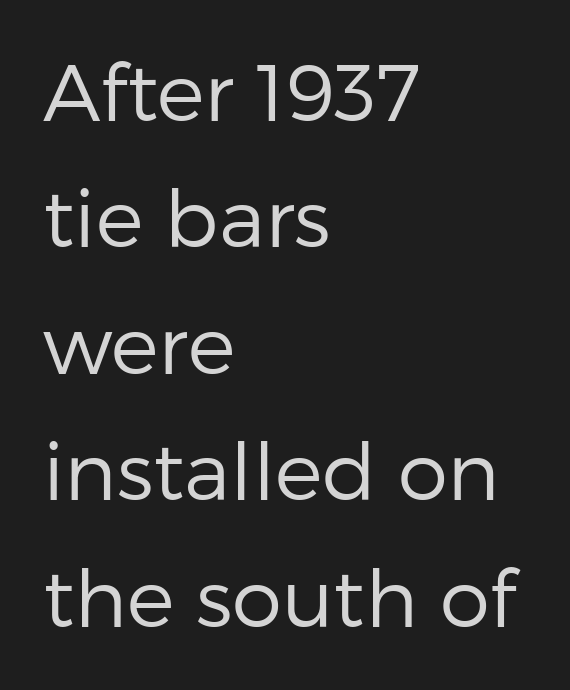
Q: Is the text bold? A: No.
Q: Is the text italic (slanted)? A: No, it is upright.
Q: Is the typeface a serif or a sans-serif typeface? A: Sans-serif.
Q: Is the text underlined? A: No.
Q: How is the paragraph aligned? A: Left-aligned.
Q: Is the spacing between letters normal or unusually wide? A: Normal.
Q: Is the spacing between lines tight, normal or loose? A: Normal.
Q: Width (condensed, normal, or wide)? A: Normal.
Q: Stroke contrast? A: Low.
Q: x-height? A: Medium.
Q: Monospaced? A: No.
